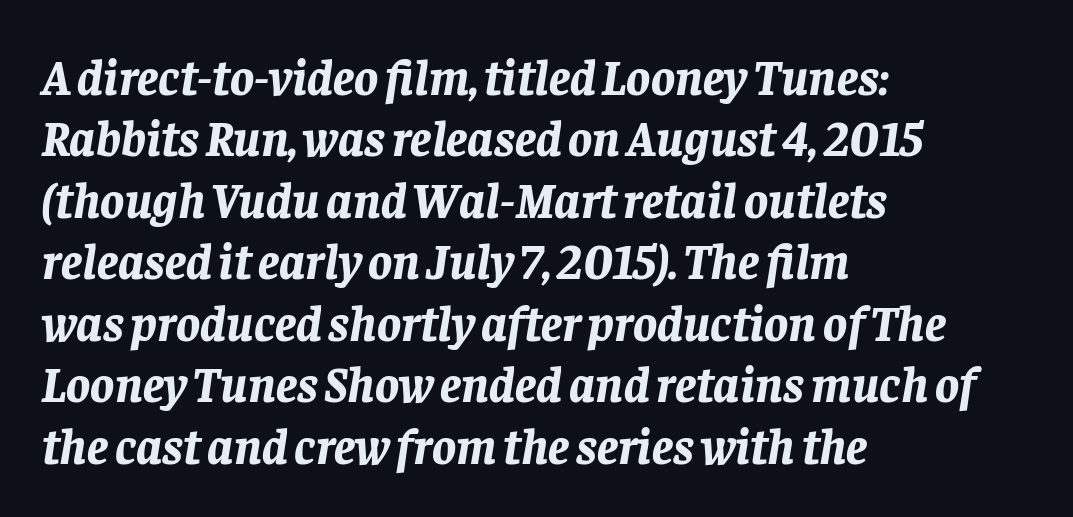
Q: Is the text bold? A: Yes.
Q: Is the text italic (slanted)? A: Yes, it leans right by about 8 degrees.
Q: Is the text underlined? A: No.
Q: How is the paragraph aligned? A: Left-aligned.
Q: Is the spacing between letters normal or unusually wide? A: Normal.
Q: Width (condensed, normal, or wide)? A: Normal.
Q: Stroke contrast? A: Low.
Q: x-height? A: Large.
Q: Monospaced? A: No.
